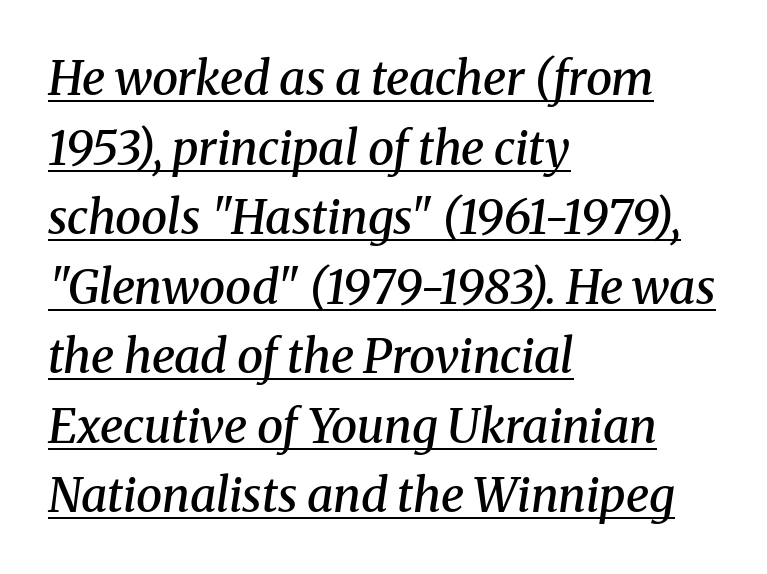
Q: Is the text bold? A: Semi-bold.
Q: Is the text italic (slanted)? A: Yes, it leans right by about 8 degrees.
Q: Is the typeface a serif or a sans-serif typeface? A: Serif.
Q: Is the text underlined? A: Yes.
Q: How is the paragraph aligned? A: Left-aligned.
Q: Is the spacing between letters normal or unusually wide? A: Normal.
Q: Is the spacing between lines tight, normal or loose? A: Normal.
Q: Width (condensed, normal, or wide)? A: Normal.
Q: Stroke contrast? A: Medium.
Q: x-height? A: Medium.
Q: Monospaced? A: No.
